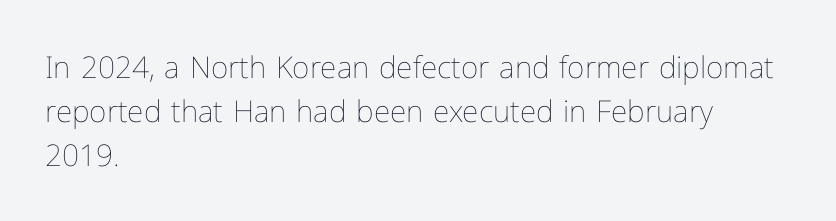
Q: Is the text bold? A: No.
Q: Is the text italic (slanted)? A: No, it is upright.
Q: Is the text underlined? A: No.
Q: How is the paragraph aligned? A: Left-aligned.
Q: Is the spacing between letters normal or unusually wide? A: Normal.
Q: Is the spacing between lines tight, normal or loose? A: Normal.
Q: Width (condensed, normal, or wide)? A: Normal.
Q: Stroke contrast? A: Low.
Q: x-height? A: Medium.
Q: Monospaced? A: No.
